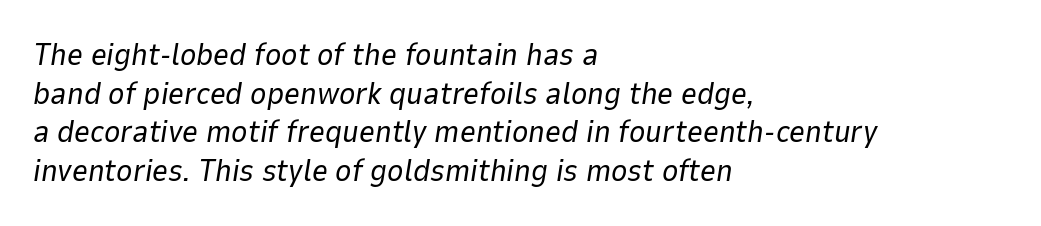
The image shows 31 px regular-weight type, italic (leaning right); set left-aligned, normal line spacing (1.25x), normal letter spacing, not underlined; low stroke contrast and a medium x-height.
